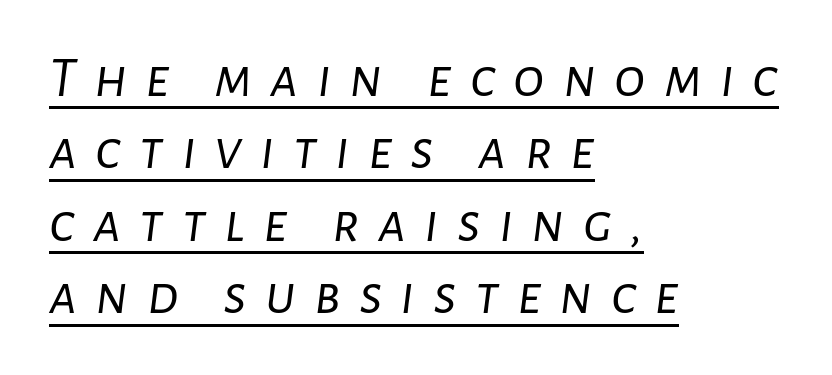
{"italic": "yes", "lean": "right", "slant_degrees": 7, "bold": "no", "weight": "light", "width": "normal", "stroke_contrast": "low", "x_height": "medium", "monospaced": "no", "underline": "yes", "align": "left", "line_spacing": "normal", "line_spacing_ratio": 1.25, "letter_spacing": "wide", "letter_spacing_em": 0.31, "glyph_px": 58}
